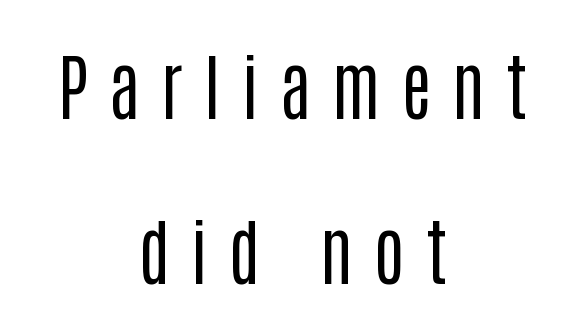
{"serif": "no", "italic": "no", "bold": "no", "weight": "regular", "width": "condensed", "stroke_contrast": "low", "x_height": "large", "monospaced": "no", "underline": "no", "align": "center", "line_spacing": "loose", "line_spacing_ratio": 2.29, "letter_spacing": "wide", "letter_spacing_em": 0.29, "glyph_px": 72}
